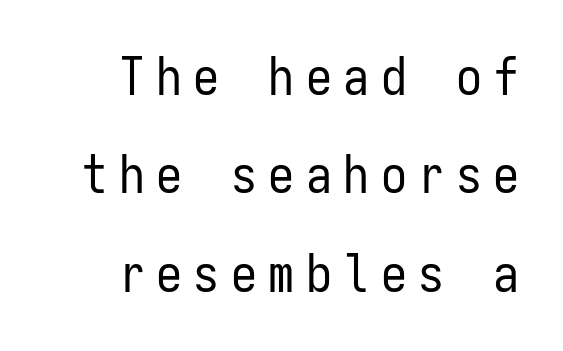
The image shows 52 px regular-weight, condensed sans-serif type, upright, monospaced; set right-aligned, line spacing 1.89x, unusually wide letter spacing (+0.22 em), not underlined; low stroke contrast and a medium x-height.
